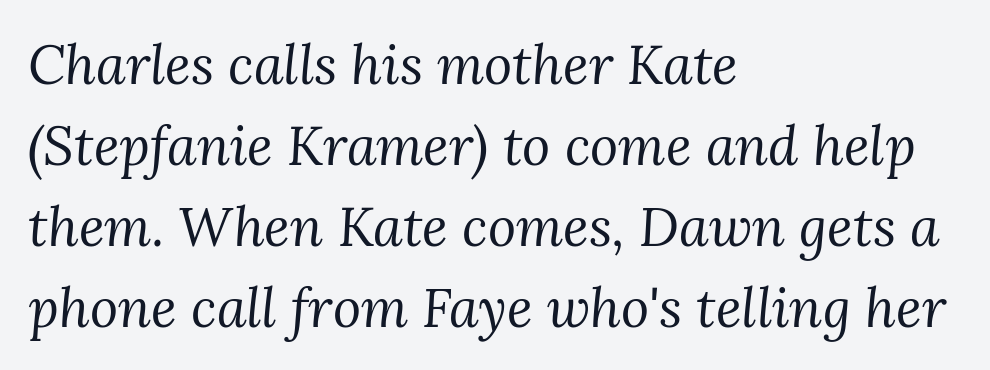
Q: Is the text bold? A: No.
Q: Is the text italic (slanted)? A: Yes, it leans right by about 3 degrees.
Q: Is the typeface a serif or a sans-serif typeface? A: Serif.
Q: Is the text underlined? A: No.
Q: How is the paragraph aligned? A: Left-aligned.
Q: Is the spacing between letters normal or unusually wide? A: Normal.
Q: Is the spacing between lines tight, normal or loose? A: Normal.
Q: Width (condensed, normal, or wide)? A: Normal.
Q: Stroke contrast? A: Medium.
Q: x-height? A: Medium.
Q: Monospaced? A: No.
